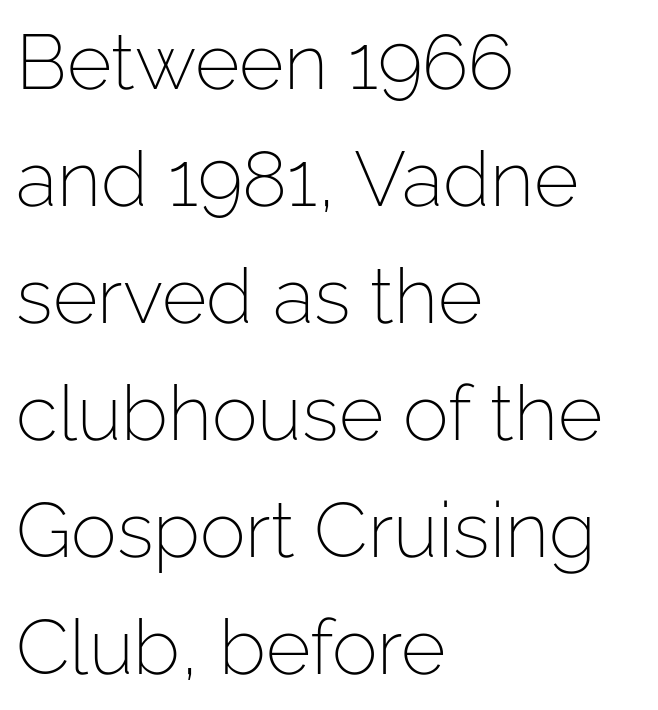
{"serif": "no", "italic": "no", "bold": "no", "weight": "light", "width": "normal", "stroke_contrast": "low", "x_height": "medium", "monospaced": "no", "underline": "no", "align": "left", "line_spacing": "normal", "line_spacing_ratio": 1.52, "letter_spacing": "normal", "letter_spacing_em": 0.0, "glyph_px": 77}
